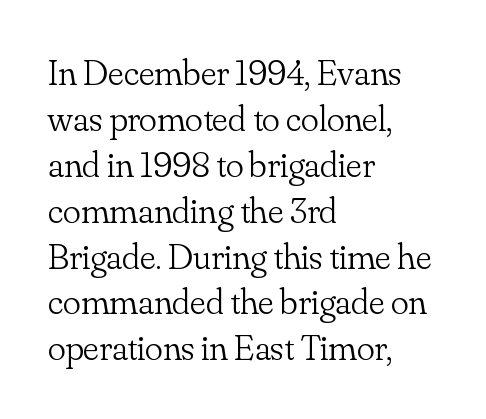
The paragraph shown leans on its left margin. Each letter keeps its own natural width here, so spacing adapts to shape. The typeface chosen for these lines features serifs. It's the straight-up-and-down kind of type. Stems and bowls with no extra thickness — not bold.
